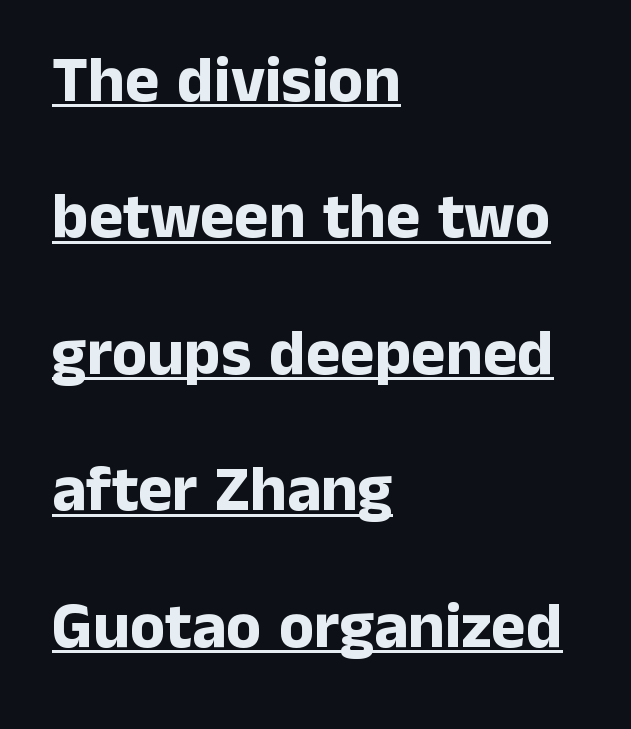
Left-aligned paragraph, ragged on the right. Examine the stroke ends and you'll find no serifs. The face used here has the dense, thick strokes of a bold. One glance says open: line gaps are wider than usual.
